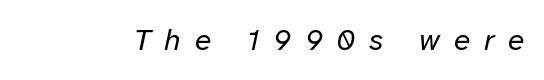
Students, note that the glyphs here are deliberately spaced far apart. The text carries the slant typical of an italic or oblique font. Descenders hang freely into open space. Looks like regular typesetting: each glyph gets only the width it needs.
